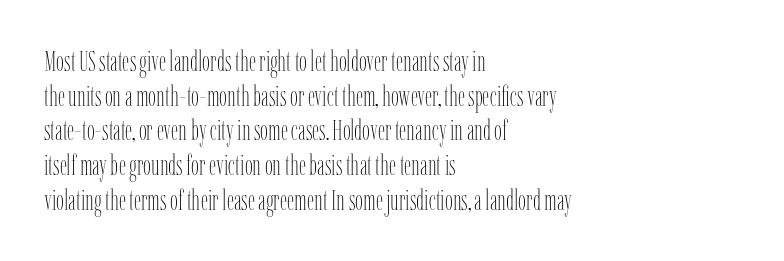
Plain, unruled lines of type. No heavy texture on the line: the type isn't bold. The letters stand upright; this is a roman face. The paragraph has a hard left edge and a soft right edge.
